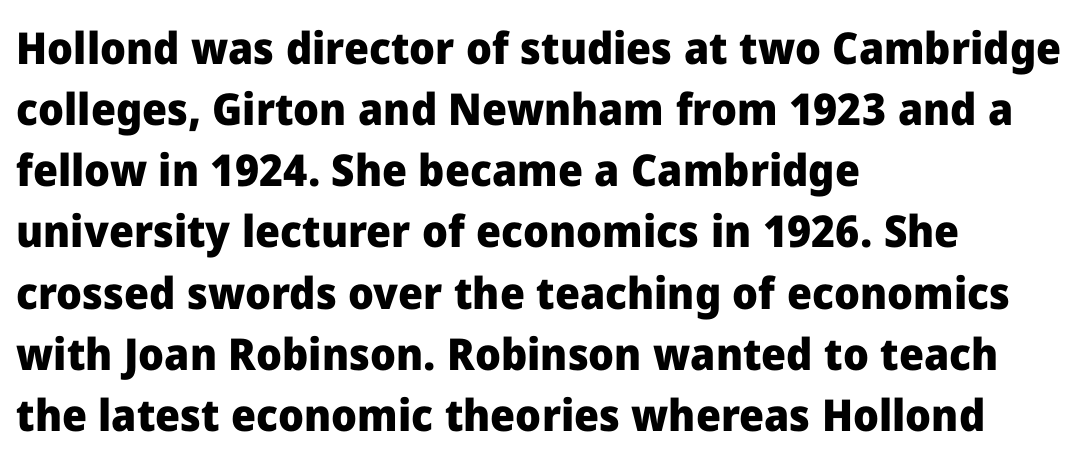
This sample uses an upright cut, with every glyph sitting square on the baseline. Each letter keeps its own natural width here, so spacing adapts to shape. These lines stack with their left ends in a neat column. The typesetting leans heavy: a genuine bold. Words float on clear page, feet unadorned. I'd call this a sans setting — the letters go barefoot.
